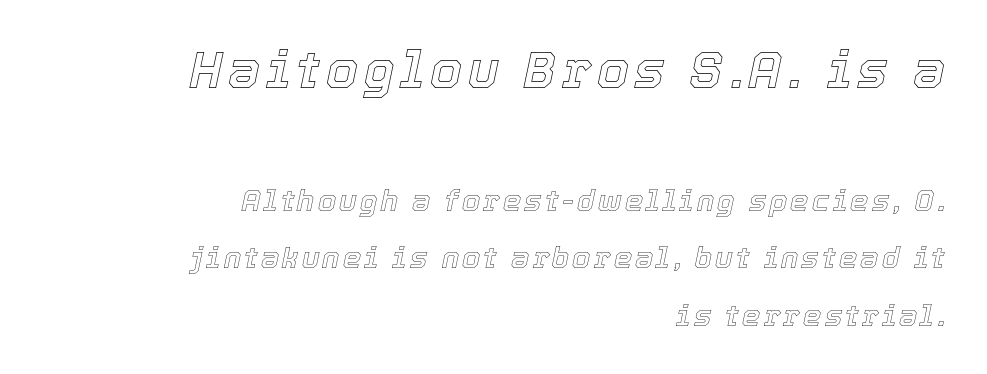
Q: Is the text italic (slanted)? A: Yes, it leans right by about 12 degrees.
Q: Is the text underlined? A: No.
Q: How is the paragraph aligned? A: Right-aligned.
Q: Is the spacing between lines tight, normal or loose? A: Loose.
Q: Which block of text is set in a larger size, the first (top) or the second (bottom)? A: The first (top) one.
Q: Width (condensed, normal, or wide)? A: Normal.
Q: x-height? A: Medium.
Q: Monospaced? A: No.
